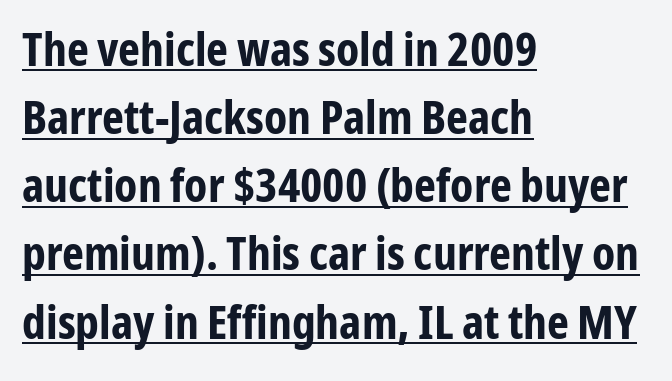
The lines are quadded left. You'd pick this weight for a headline — it's a proper bold. Has an underline been added? It has. This block has exactly the height ordinary leading produces.
